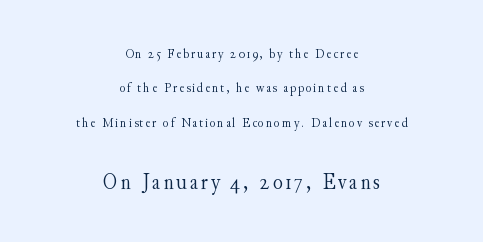
Q: Is the text bold? A: No.
Q: Is the text italic (slanted)? A: No, it is upright.
Q: Is the text underlined? A: No.
Q: How is the paragraph aligned? A: Centered.
Q: Is the spacing between lines tight, normal or loose? A: Loose.
Q: Which block of text is set in a larger size, the first (top) or the second (bottom)? A: The second (bottom) one.
